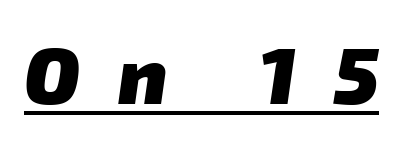
The letters are bold, with thick, heavy strokes. You can tell from the bare stems that sans-serif type was used. Is the letter spacing exaggerated? Yes — the characters are pushed far apart. The rendering uses natural spacing where letterforms have individual widths. The rendering uses the underline text-decoration.
